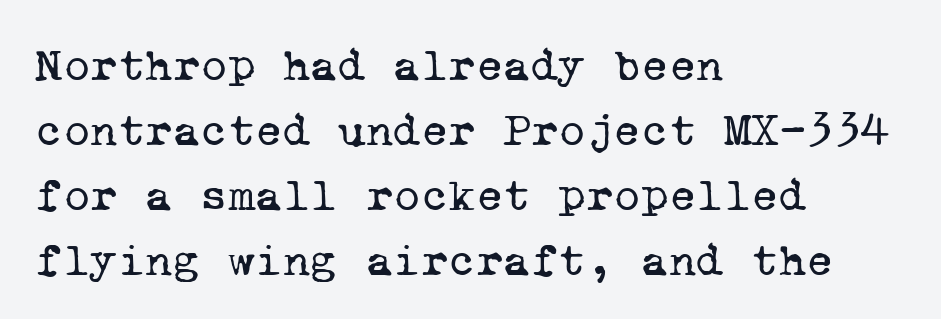
Q: Is the text bold? A: No.
Q: Is the typeface a serif or a sans-serif typeface? A: Serif.
Q: Is the text underlined? A: No.
Q: How is the paragraph aligned? A: Left-aligned.
Q: Is the spacing between letters normal or unusually wide? A: Normal.
Q: Is the spacing between lines tight, normal or loose? A: Normal.
Q: Width (condensed, normal, or wide)? A: Normal.
Q: Stroke contrast? A: Low.
Q: x-height? A: Medium.
Q: Monospaced? A: Yes.
